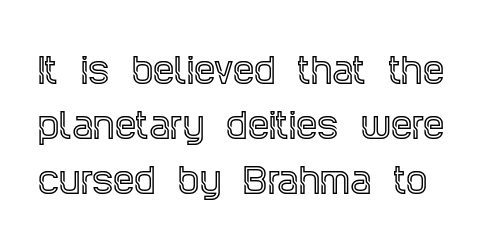
Q: Is the text italic (slanted)? A: No, it is upright.
Q: Is the typeface a serif or a sans-serif typeface? A: Serif.
Q: Is the text underlined? A: No.
Q: Is the spacing between letters normal or unusually wide? A: Normal.
Q: Is the spacing between lines tight, normal or loose? A: Normal.
Q: Width (condensed, normal, or wide)? A: Condensed.
Q: x-height? A: Large.
Q: Monospaced? A: No.
